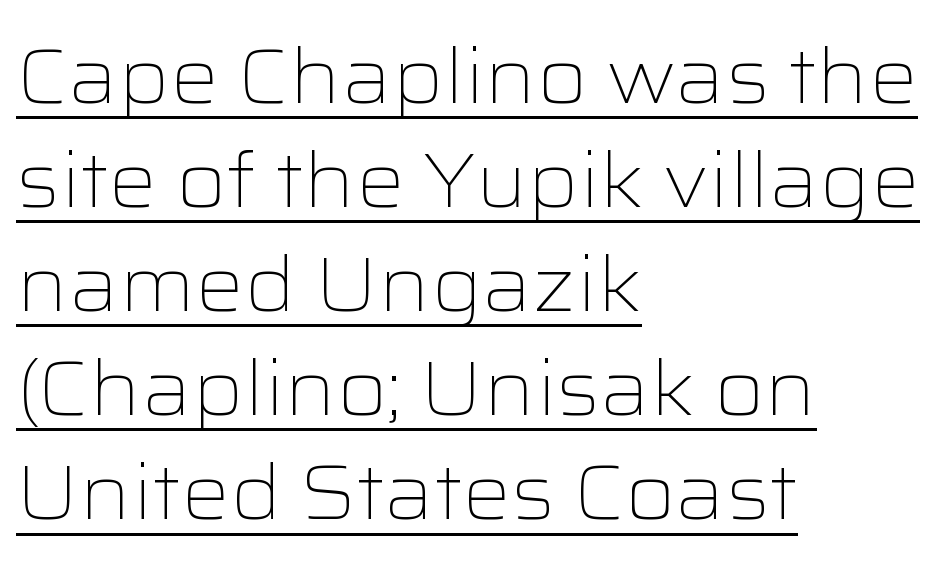
Q: Is the text bold? A: No.
Q: Is the text italic (slanted)? A: No, it is upright.
Q: Is the typeface a serif or a sans-serif typeface? A: Sans-serif.
Q: Is the text underlined? A: Yes.
Q: How is the paragraph aligned? A: Left-aligned.
Q: Is the spacing between letters normal or unusually wide? A: Normal.
Q: Is the spacing between lines tight, normal or loose? A: Normal.
Q: Width (condensed, normal, or wide)? A: Wide.
Q: Stroke contrast? A: Low.
Q: x-height? A: Medium.
Q: Monospaced? A: No.
